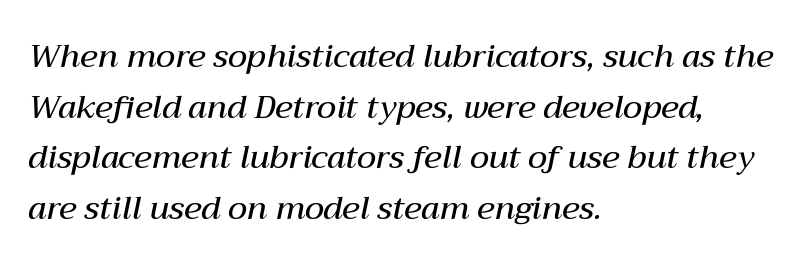
Q: Is the text bold? A: Semi-bold.
Q: Is the text italic (slanted)? A: Yes, it leans right by about 12 degrees.
Q: Is the text underlined? A: No.
Q: How is the paragraph aligned? A: Left-aligned.
Q: Is the spacing between letters normal or unusually wide? A: Normal.
Q: Is the spacing between lines tight, normal or loose? A: Normal.
Q: Width (condensed, normal, or wide)? A: Normal.
Q: Stroke contrast? A: Medium.
Q: x-height? A: Medium.
Q: Monospaced? A: No.
